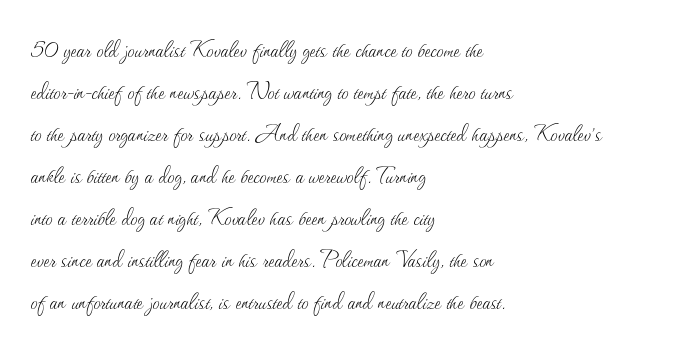
{"bold": "no", "weight": "thin", "width": "normal", "stroke_contrast": "medium", "x_height": "small", "monospaced": "no", "underline": "no", "align": "left", "line_spacing": "normal", "line_spacing_ratio": 1.5, "letter_spacing": "normal", "letter_spacing_em": 0.0, "glyph_px": 28}
